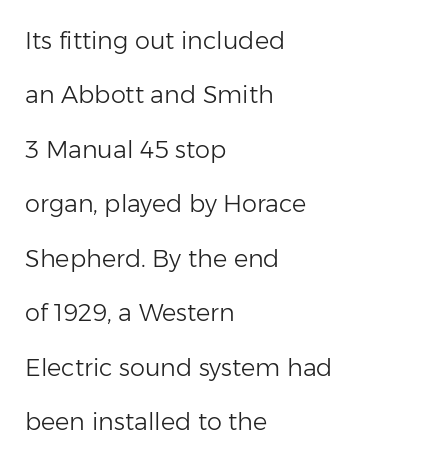
{"italic": "no", "bold": "no", "underline": "no", "align": "left", "line_spacing": "loose", "line_spacing_ratio": 2.27, "letter_spacing": "normal", "letter_spacing_em": 0.0, "glyph_px": 24}
